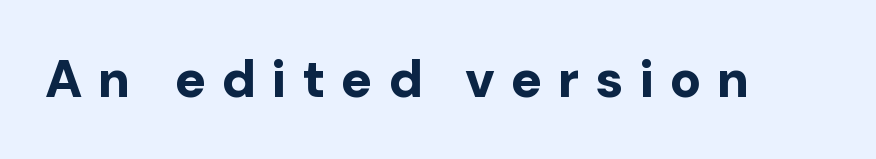
The image shows 52 px bold sans-serif type, upright; set unusually wide letter spacing (+0.3 em), not underlined; low stroke contrast and a medium x-height.
